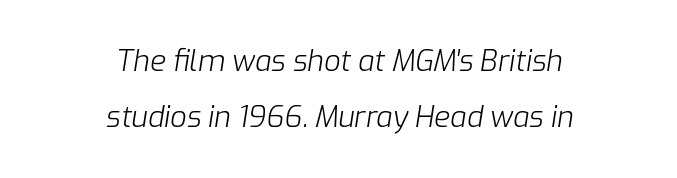
The line-height multiplier appears high, well above default. These lines are rendered in a variable-pitch font. This rendering features lettering with no underline. Glyph-to-glyph distance matches everyday printed text. Weight: regular or lighter.
